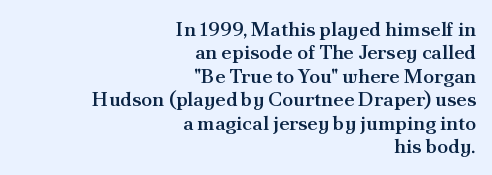
Posture: straight, roman, zero tilt. Decoration check: the copy has no underline. Moderately thickened strokes mark this as semibold type. Which margin do the lines hug? The right one — the left edge is uneven.
